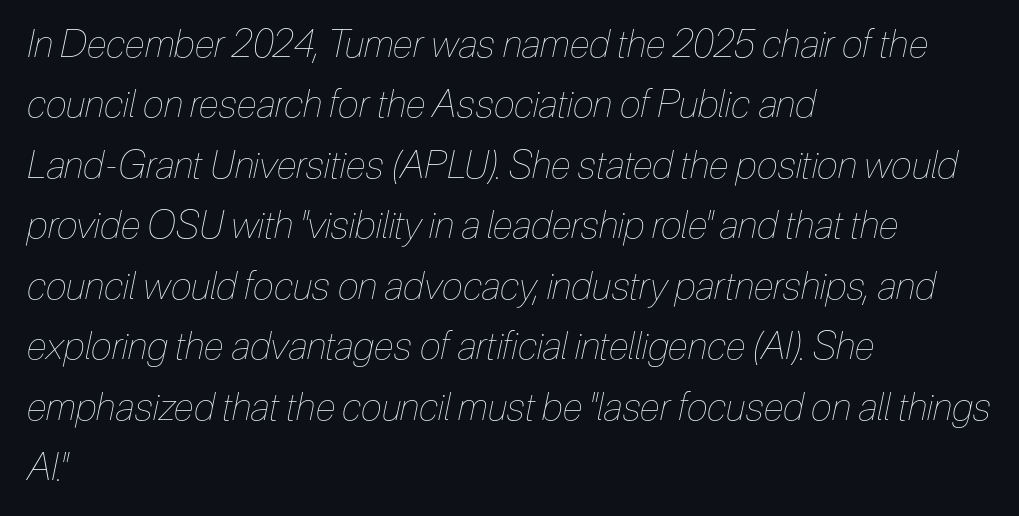
Italic? Definitely — the glyphs are oblique. Caption: standard tracking, unaltered. The letterforms sit at book weight or below. The passage shown stacks its lines at a standard gap. Check the space under the baseline: it is left empty.
